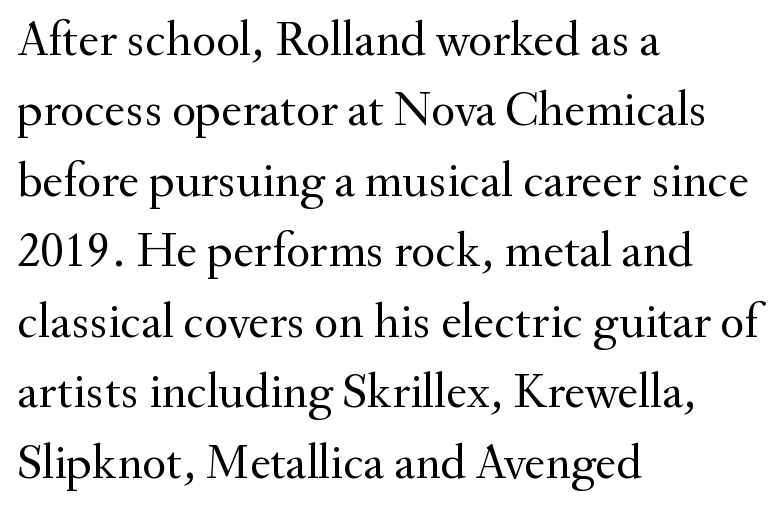
Q: Is the text bold? A: No.
Q: Is the text italic (slanted)? A: No, it is upright.
Q: Is the typeface a serif or a sans-serif typeface? A: Serif.
Q: Is the text underlined? A: No.
Q: How is the paragraph aligned? A: Left-aligned.
Q: Is the spacing between letters normal or unusually wide? A: Normal.
Q: Is the spacing between lines tight, normal or loose? A: Normal.
Q: Width (condensed, normal, or wide)? A: Normal.
Q: Stroke contrast? A: Medium.
Q: x-height? A: Small.
Q: Monospaced? A: No.
